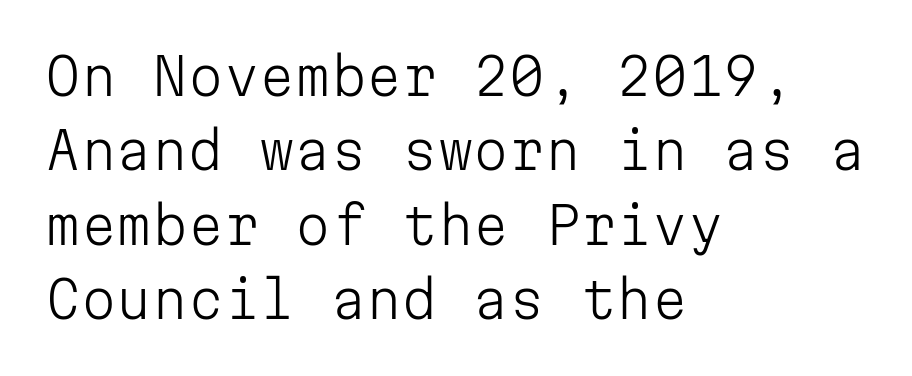
Default kerning and tracking; the words read as compact shapes. Examine the stroke ends and you'll find no serifs. These glyphs show unthickened strokes, regular width or finer. Upright lettering throughout.
